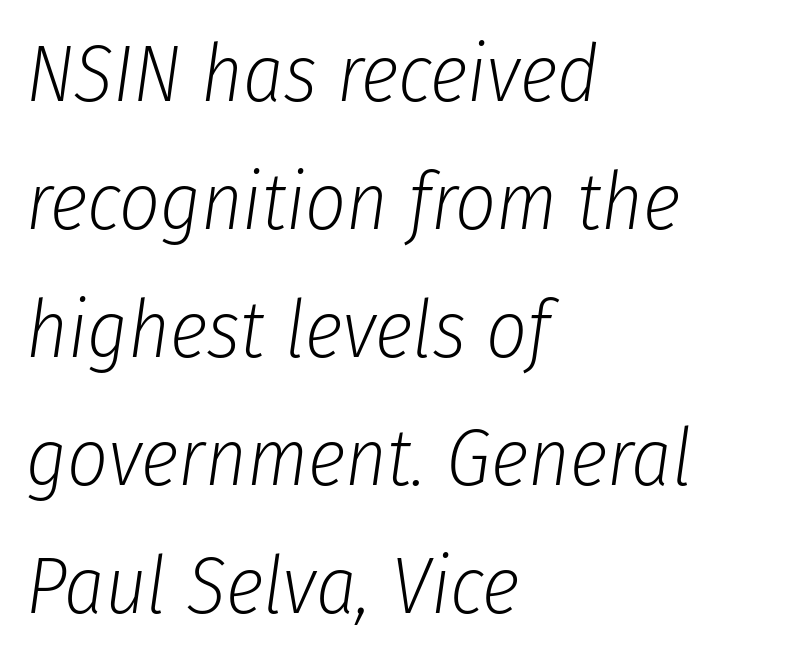
Q: Is the text bold? A: No.
Q: Is the text italic (slanted)? A: Yes, it leans right by about 8 degrees.
Q: Is the text underlined? A: No.
Q: How is the paragraph aligned? A: Left-aligned.
Q: Is the spacing between letters normal or unusually wide? A: Normal.
Q: Is the spacing between lines tight, normal or loose? A: Normal.
Q: Width (condensed, normal, or wide)? A: Condensed.
Q: Stroke contrast? A: Low.
Q: x-height? A: Medium.
Q: Monospaced? A: No.
